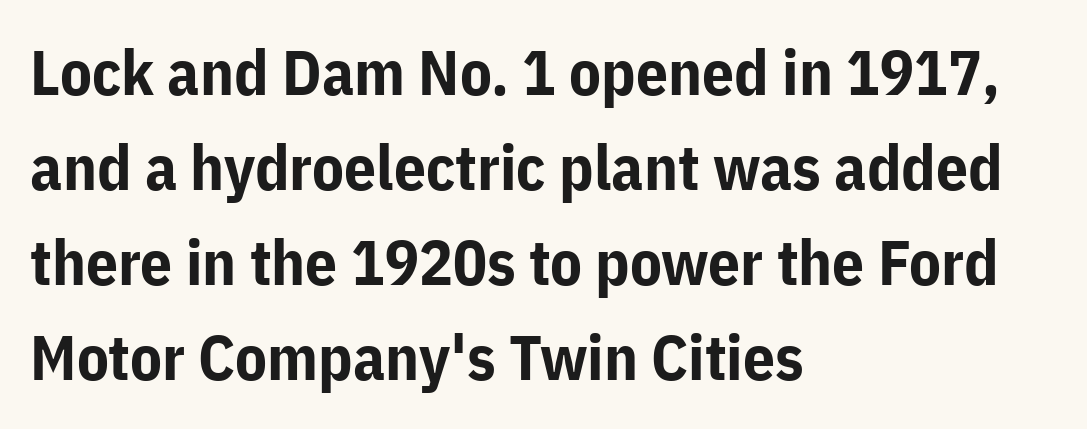
{"serif": "no", "italic": "no", "bold": "yes", "weight": "bold", "width": "normal", "stroke_contrast": "low", "x_height": "medium", "monospaced": "no", "underline": "no", "align": "left", "line_spacing": "normal", "line_spacing_ratio": 1.51, "letter_spacing": "normal", "letter_spacing_em": 0.0, "glyph_px": 63}
